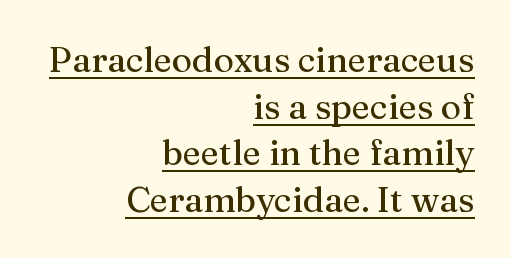
{"serif": "yes", "italic": "no", "width": "normal", "stroke_contrast": "medium", "x_height": "medium", "monospaced": "no", "underline": "yes", "align": "right", "line_spacing": "normal", "line_spacing_ratio": 1.33, "letter_spacing": "normal", "letter_spacing_em": 0.0, "glyph_px": 35}
